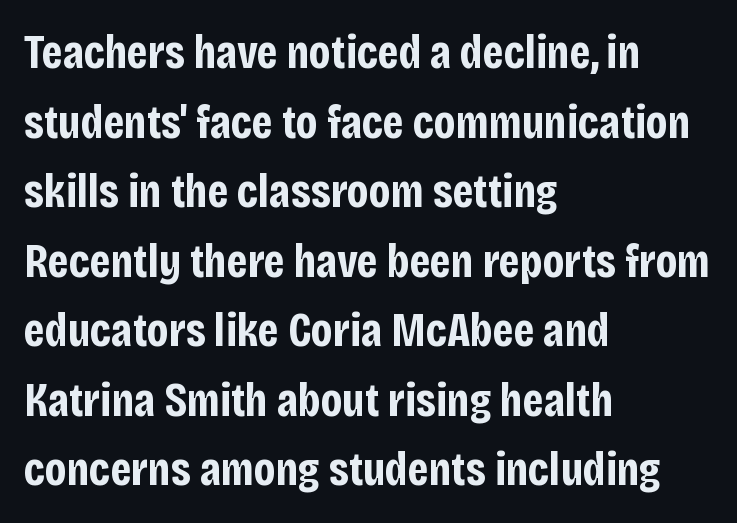
{"serif": "no", "italic": "no", "bold": "yes", "weight": "bold", "width": "condensed", "stroke_contrast": "low", "x_height": "large", "monospaced": "no", "underline": "no", "align": "left", "line_spacing": "normal", "line_spacing_ratio": 1.48, "letter_spacing": "normal", "letter_spacing_em": 0.0, "glyph_px": 47}
